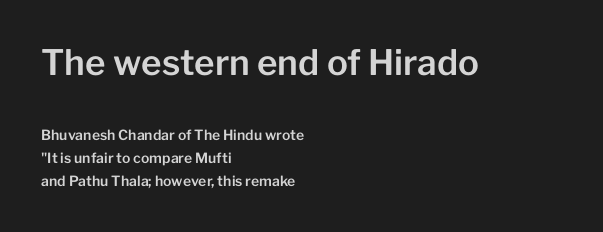
Q: Is the text italic (slanted)? A: No, it is upright.
Q: Is the typeface a serif or a sans-serif typeface? A: Sans-serif.
Q: Is the text underlined? A: No.
Q: How is the paragraph aligned? A: Left-aligned.
Q: Is the spacing between letters normal or unusually wide? A: Normal.
Q: Is the spacing between lines tight, normal or loose? A: Normal.
Q: Which block of text is set in a larger size, the first (top) or the second (bottom)? A: The first (top) one.
Q: Width (condensed, normal, or wide)? A: Normal.
Q: Stroke contrast? A: Low.
Q: x-height? A: Medium.
Q: Monospaced? A: No.
